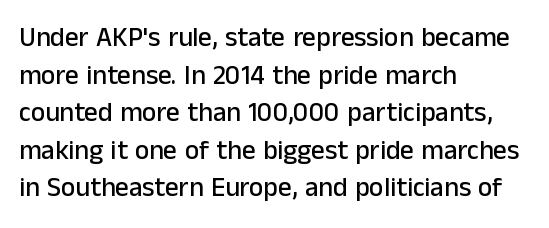
Plain, unruled lines of type. The lines in this sample share a left origin and differ only in where they stop. The specimen reads as upright at a glance. Letter spacing: default. If you measured baseline to baseline, you'd find a middling distance.
